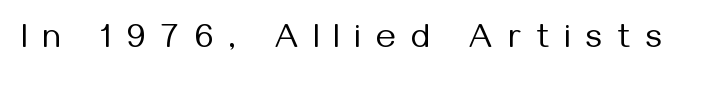
Think of a printed novel: that variable character pitch is what you see here. Type style note: lacks serifs. Each stroke keeps to a modest, everyday thickness or less. Rule under the text: the space is simply empty. Unlike italic type, these characters show no tilt at all. The face used here is rendered with a markedly widened letterfit.
